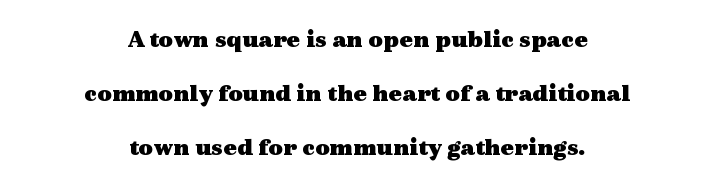
Q: Is the text bold? A: Yes.
Q: Is the text italic (slanted)? A: No, it is upright.
Q: Is the text underlined? A: No.
Q: How is the paragraph aligned? A: Centered.
Q: Is the spacing between letters normal or unusually wide? A: Normal.
Q: Is the spacing between lines tight, normal or loose? A: Loose.
